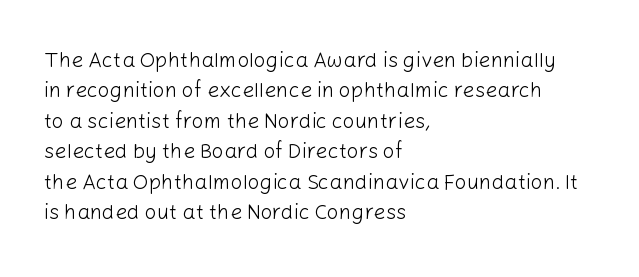
Q: Is the text bold? A: No.
Q: Is the text italic (slanted)? A: No, it is upright.
Q: Is the text underlined? A: No.
Q: How is the paragraph aligned? A: Left-aligned.
Q: Is the spacing between letters normal or unusually wide? A: Normal.
Q: Is the spacing between lines tight, normal or loose? A: Normal.
